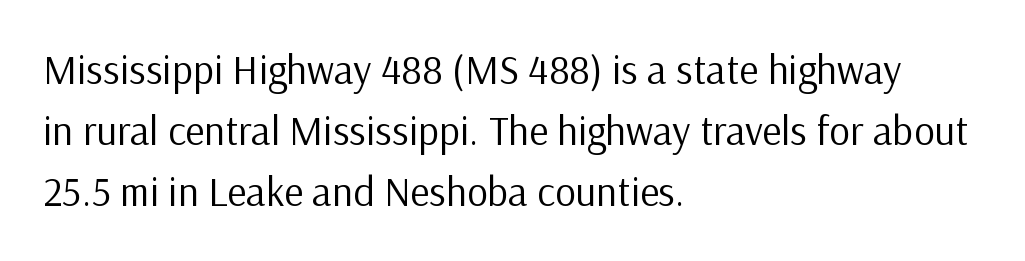
{"serif": "no", "italic": "no", "bold": "no", "weight": "regular", "width": "normal", "stroke_contrast": "low", "x_height": "medium", "monospaced": "no", "underline": "no", "align": "left", "line_spacing": "normal", "line_spacing_ratio": 1.49, "letter_spacing": "normal", "letter_spacing_em": 0.0, "glyph_px": 41}
